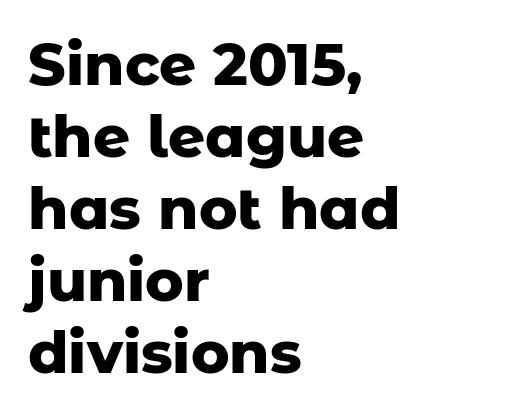
Q: Is the text bold? A: Yes.
Q: Is the text italic (slanted)? A: No, it is upright.
Q: Is the typeface a serif or a sans-serif typeface? A: Sans-serif.
Q: Is the text underlined? A: No.
Q: How is the paragraph aligned? A: Left-aligned.
Q: Is the spacing between letters normal or unusually wide? A: Normal.
Q: Width (condensed, normal, or wide)? A: Normal.
Q: Stroke contrast? A: Low.
Q: x-height? A: Medium.
Q: Monospaced? A: No.
